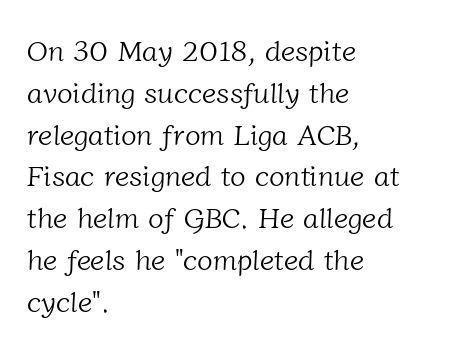
{"serif": "yes", "bold": "no", "weight": "light", "width": "normal", "stroke_contrast": "low", "x_height": "medium", "monospaced": "no", "underline": "no", "align": "left", "line_spacing": "normal", "line_spacing_ratio": 1.44, "letter_spacing": "normal", "letter_spacing_em": 0.0, "glyph_px": 29}
